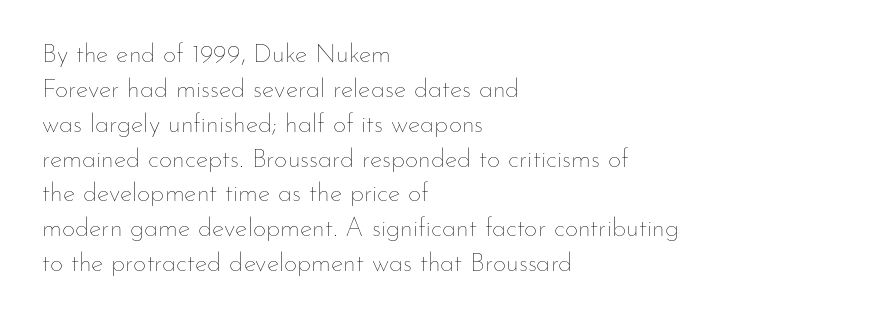
The image shows 26 px text type, upright; set left-aligned, normal line spacing (1.34x), normal letter spacing, not underlined.
